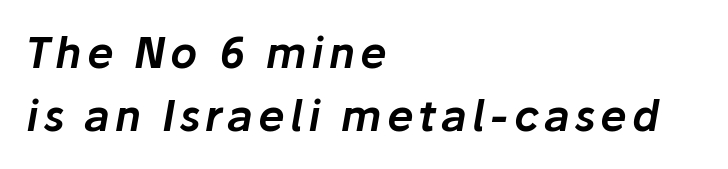
{"italic": "yes", "lean": "right", "slant_degrees": 10, "width": "normal", "stroke_contrast": "low", "x_height": "medium", "monospaced": "no", "underline": "no", "align": "left", "line_spacing": "normal", "line_spacing_ratio": 1.51, "glyph_px": 42}
